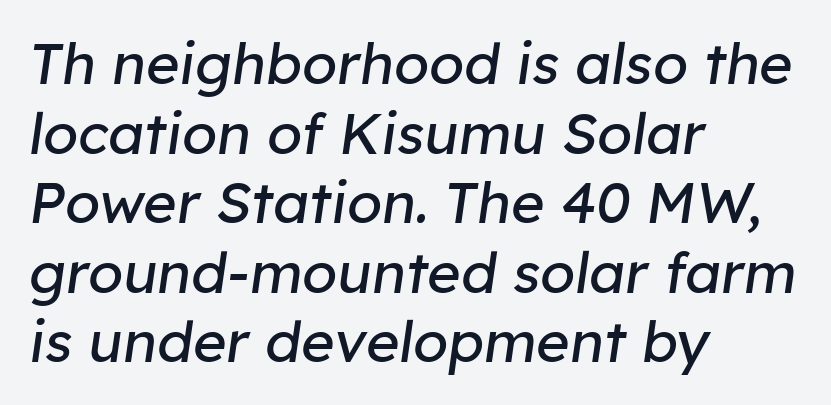
{"italic": "yes", "lean": "right", "slant_degrees": 8, "bold": "no", "weight": "regular", "width": "normal", "stroke_contrast": "low", "x_height": "medium", "monospaced": "no", "underline": "no", "align": "left", "line_spacing_ratio": 1.22, "letter_spacing": "normal", "letter_spacing_em": 0.0, "glyph_px": 57}
